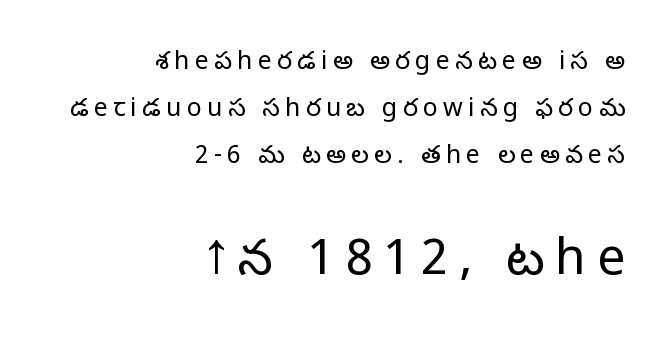
Look at the glyph heights: the lower group is clearly the bigger setting. Glance below the letters and you will spot only blank space. Tracking value appears strongly positive — letters spread wide. Varying glyph widths throughout — classic text-font behaviour. Posture: straight, roman, zero tilt.
